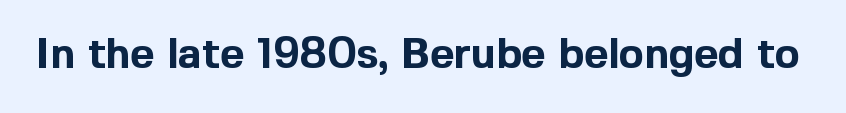
Bold? Absolutely — the strokes are thick and heavy. When letters stand straight like this, we call the style roman or upright. The passage shown has conventional tracking throughout. Nobody drew a line under any word here. The passage shown is typeset with a sans-serif family.
